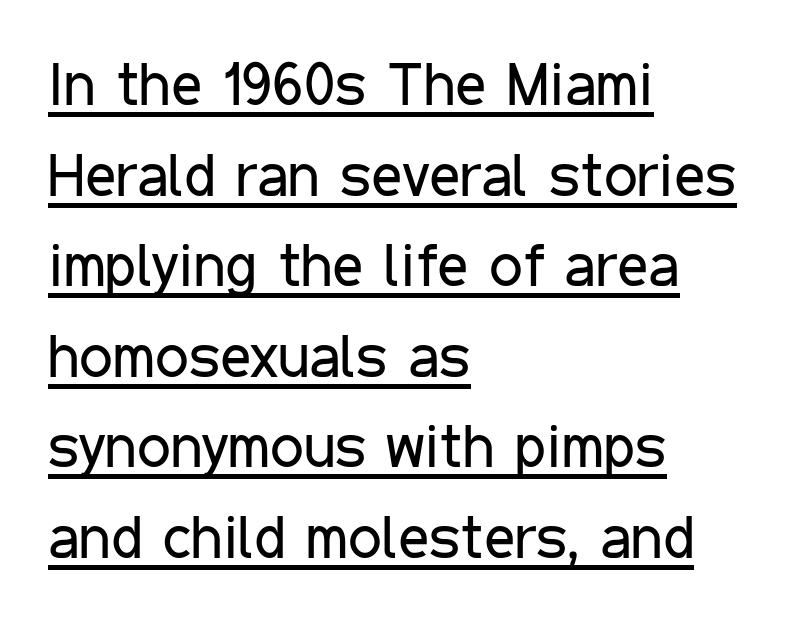
The image shows 60 px regular-weight, condensed sans-serif type, upright; set left-aligned, normal line spacing (1.51x), normal letter spacing, underlined; low stroke contrast and a medium x-height.
